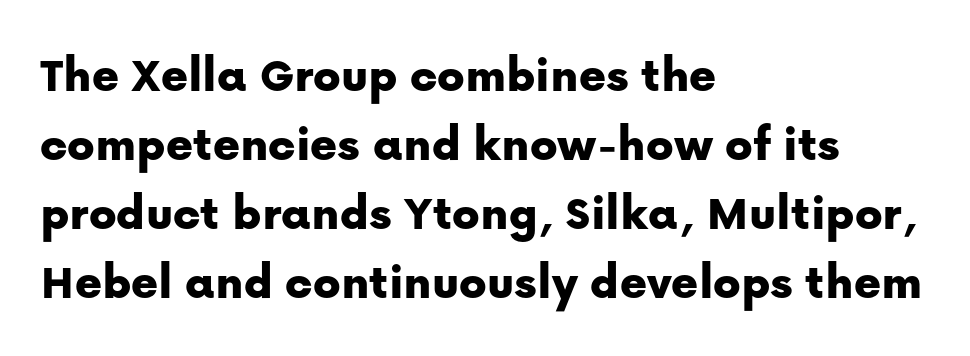
Rows of type keep a routine distance in the vertical direction. The rendering shows plain stroke endings on the letterforms — a sans-serif design. The axis of the letterforms is exactly vertical. The typesetter chose a ragged-right arrangement here. This sample has the flowing, uneven cadence of proportional lettering.
